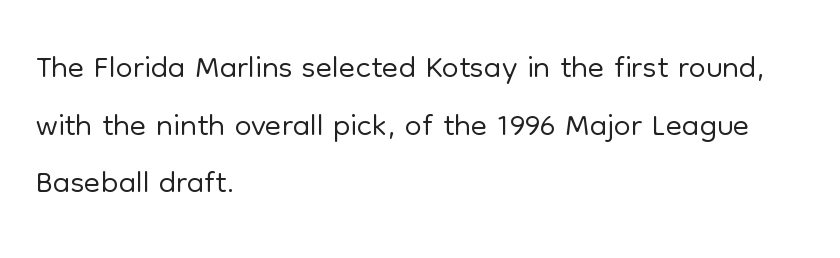
{"serif": "no", "italic": "no", "bold": "no", "weight": "light", "width": "normal", "stroke_contrast": "low", "x_height": "medium", "monospaced": "no", "underline": "no", "align": "left", "line_spacing_ratio": 1.2, "letter_spacing": "normal", "letter_spacing_em": 0.0, "glyph_px": 48}
